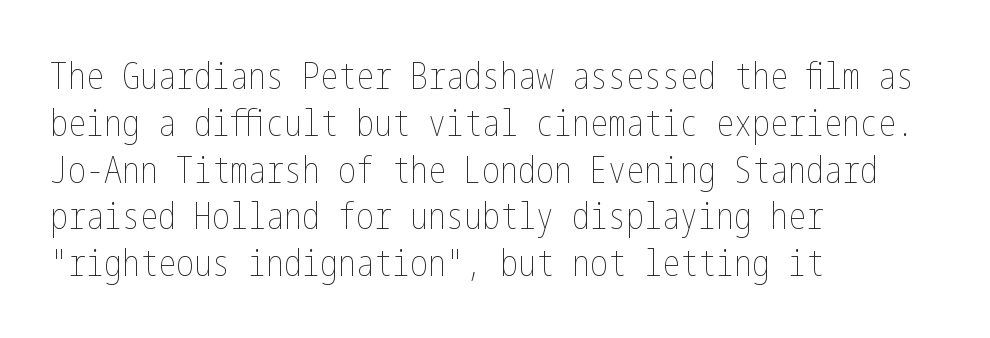
Evenly set lines give the paragraph a standard silhouette. No italicization has been applied; the sample stays upright. This sample uses plain, unmodified letter spacing. Has an underline been added? It has not. Teacher's note: observe the even left margin — that is flush-left alignment.
